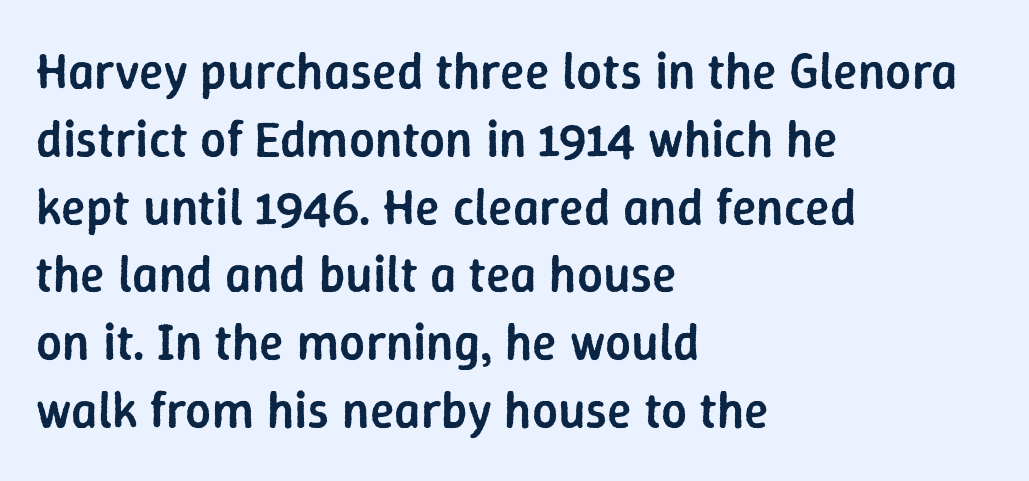
The image shows 51 px semibold sans-serif type, upright; set left-aligned, normal line spacing (1.33x), normal letter spacing, not underlined; low stroke contrast and a medium x-height.
